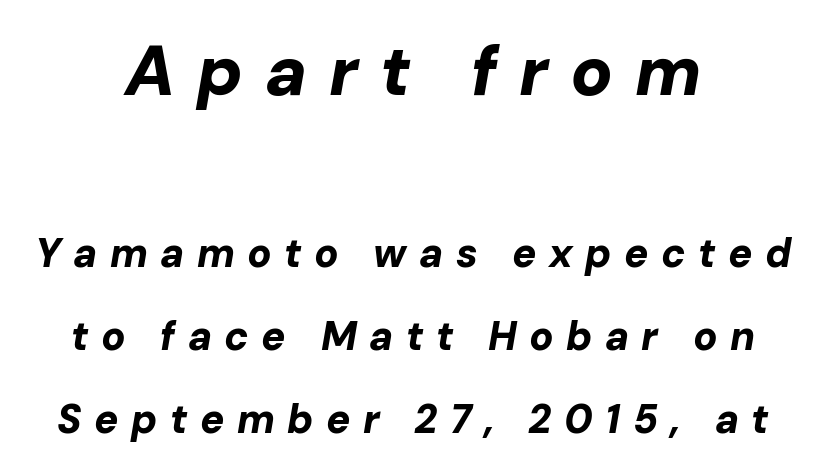
{"italic": "yes", "lean": "right", "slant_degrees": 10, "bold": "yes", "weight": "bold", "width": "normal", "stroke_contrast": "low", "x_height": "medium", "monospaced": "no", "underline": "no", "align": "center", "line_spacing": "loose", "line_spacing_ratio": 2.08, "letter_spacing": "wide", "letter_spacing_em": 0.31, "larger_block": "first", "size_ratio": 1.75, "glyph_px": 70}
